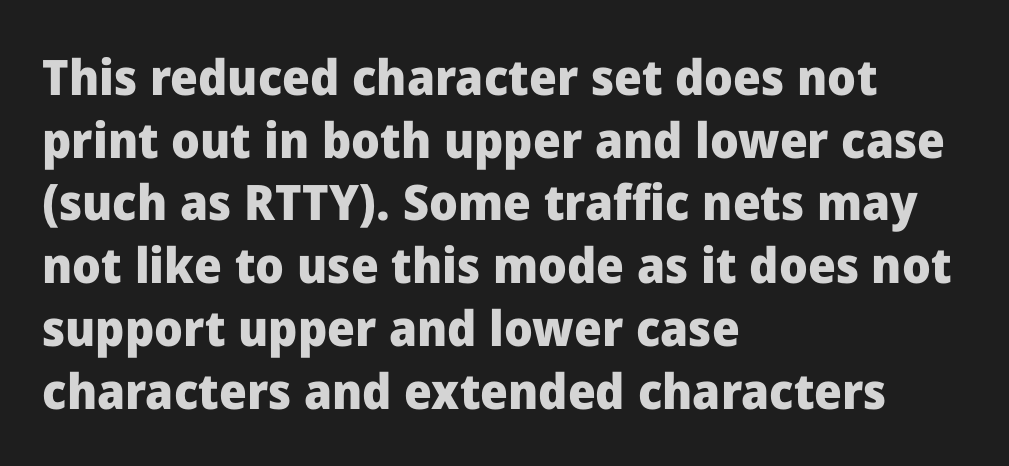
Type style note: lacks serifs. One-word summary of the alignment: left. Quick note: underline off. Thick stems and heavy bowls — unmistakably bold. Looks like regular typesetting: each glyph gets only the width it needs. The specimen reads as upright at a glance.
